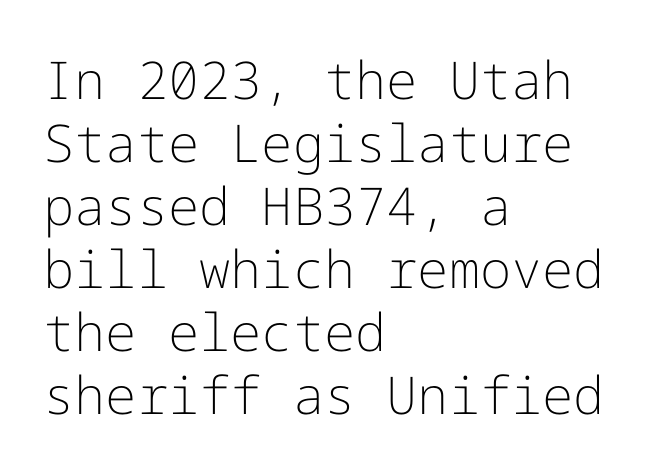
The image shows 52 px light sans-serif type, upright; set left-aligned, line spacing 1.21x, normal letter spacing, not underlined; low stroke contrast and a medium x-height.
